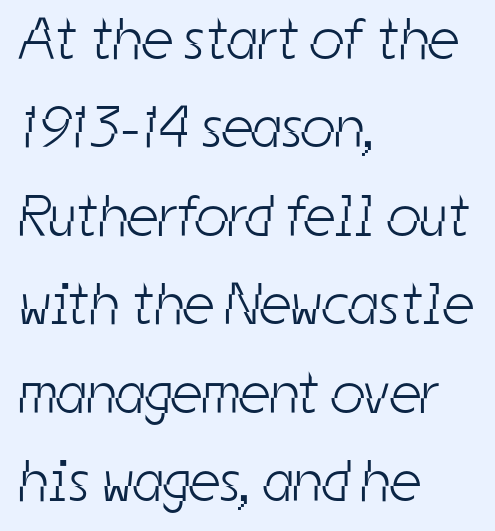
{"serif": "no", "bold": "no", "weight": "light", "width": "condensed", "stroke_contrast": "low", "x_height": "medium", "monospaced": "no", "underline": "no", "align": "left", "line_spacing": "normal", "line_spacing_ratio": 1.5, "letter_spacing": "normal", "letter_spacing_em": 0.0, "glyph_px": 59}
